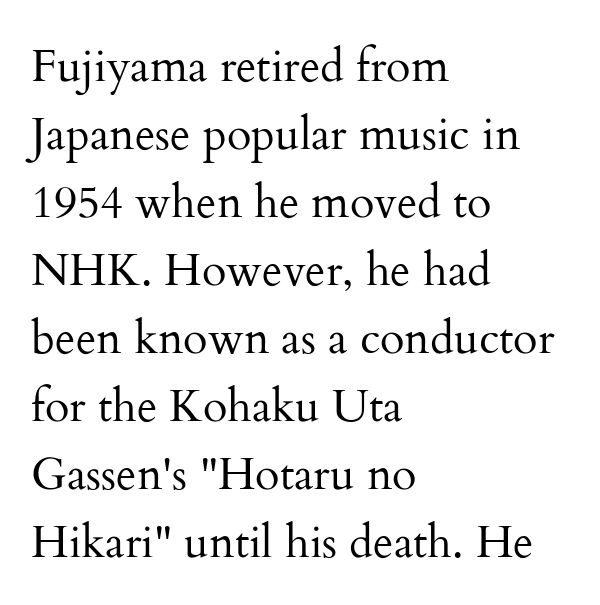
{"serif": "yes", "italic": "no", "bold": "no", "weight": "regular", "width": "normal", "stroke_contrast": "medium", "x_height": "small", "monospaced": "no", "underline": "no", "align": "left", "line_spacing": "normal", "line_spacing_ratio": 1.51, "letter_spacing": "normal", "letter_spacing_em": 0.0, "glyph_px": 45}
